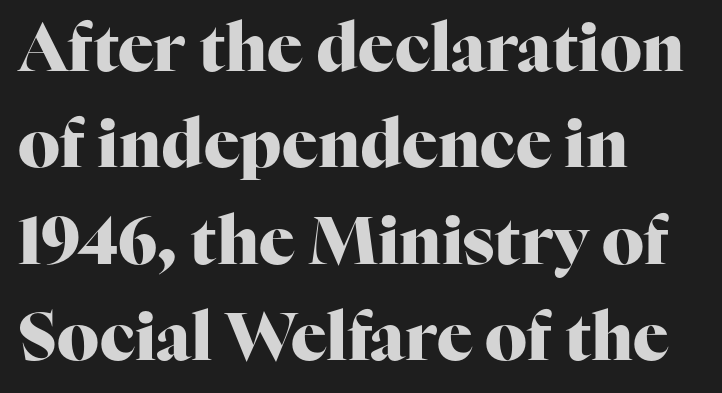
{"serif": "yes", "italic": "no", "bold": "yes", "weight": "heavy", "width": "normal", "stroke_contrast": "high", "x_height": "medium", "monospaced": "no", "underline": "no", "align": "left", "line_spacing": "normal", "line_spacing_ratio": 1.46, "letter_spacing": "normal", "letter_spacing_em": 0.0, "glyph_px": 66}
